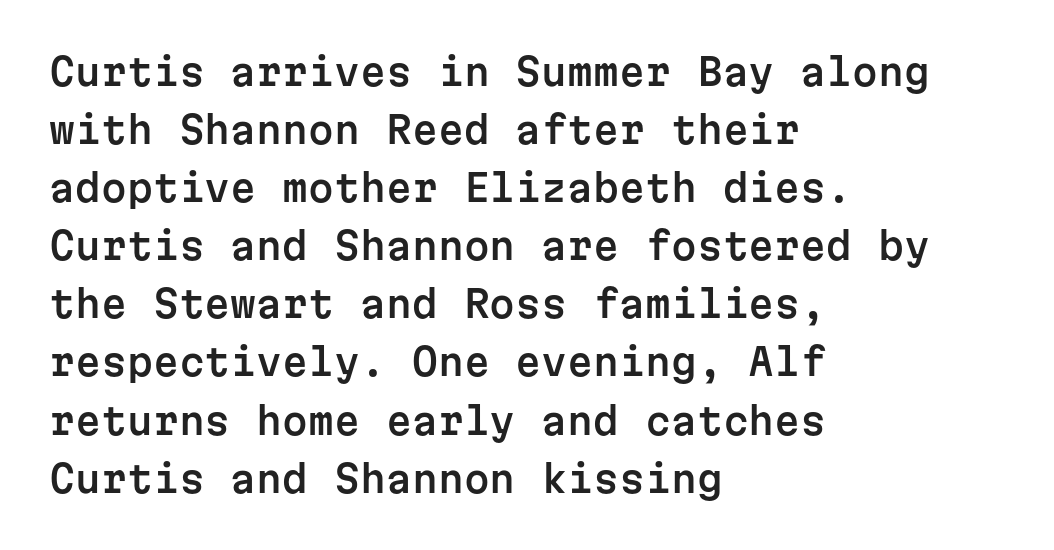
{"serif": "no", "italic": "no", "width": "normal", "stroke_contrast": "low", "x_height": "medium", "monospaced": "yes", "underline": "no", "align": "left", "line_spacing": "normal", "line_spacing_ratio": 1.57, "letter_spacing": "normal", "letter_spacing_em": 0.0, "glyph_px": 37}
